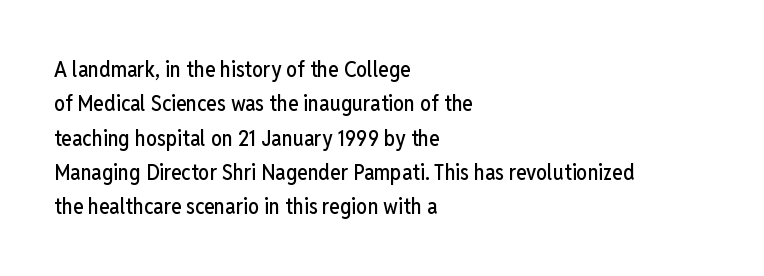
The image shows 22 px text type, upright; set left-aligned, normal line spacing (1.56x), normal letter spacing, not underlined.
